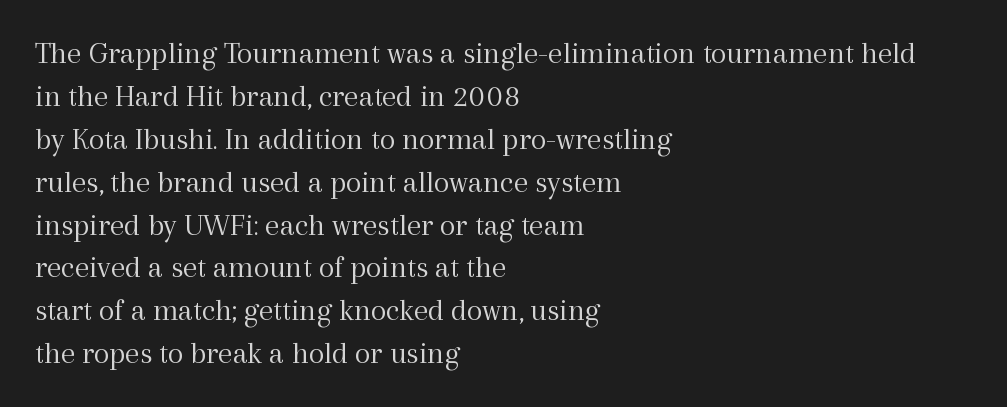
{"serif": "yes", "italic": "no", "bold": "no", "weight": "light", "width": "normal", "x_height": "medium", "monospaced": "no", "underline": "no", "align": "left", "line_spacing": "normal", "line_spacing_ratio": 1.34, "letter_spacing": "normal", "letter_spacing_em": 0.0, "glyph_px": 32}
